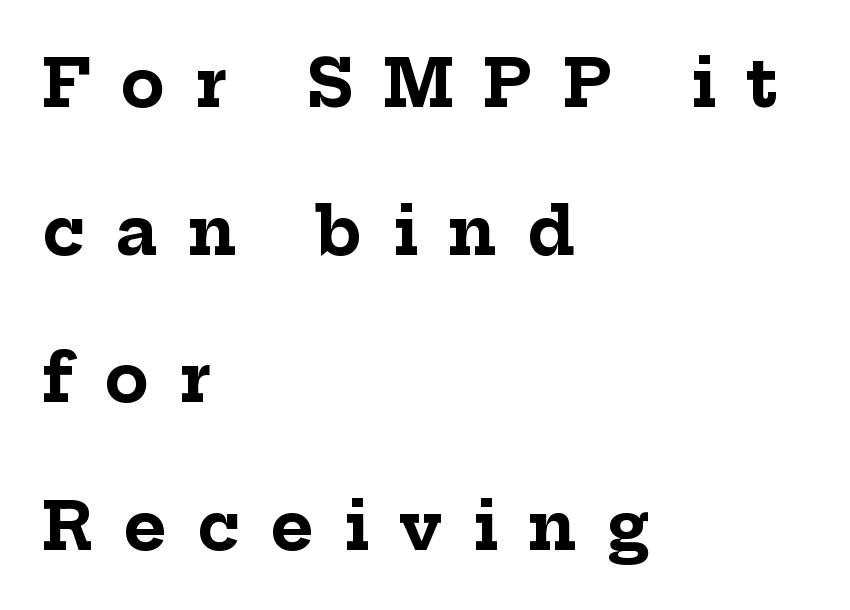
Airy leading. Strokes here are thick enough to call this a true bold. The lines are quadded left. The passage shown is typed in a proportional face where columns would drift. Glance below the letters and you will spot only blank space.
